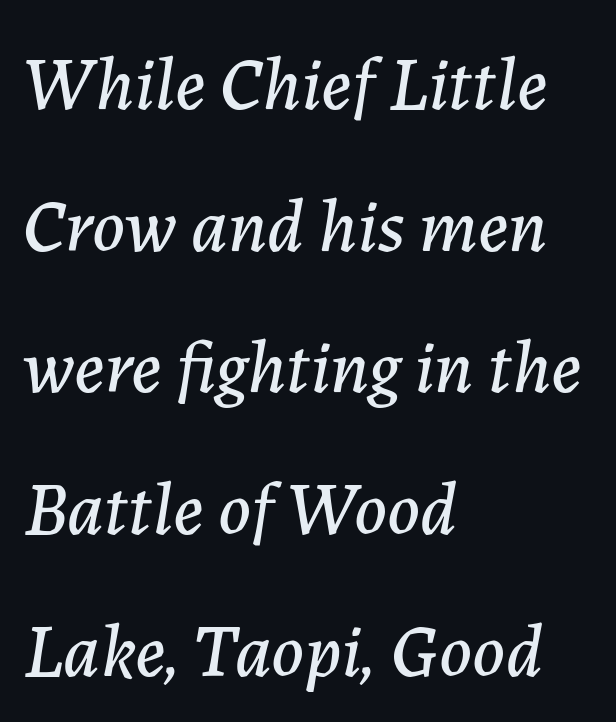
Q: Is the text italic (slanted)? A: Yes, it leans right by about 7 degrees.
Q: Is the text underlined? A: No.
Q: How is the paragraph aligned? A: Left-aligned.
Q: Is the spacing between letters normal or unusually wide? A: Normal.
Q: Width (condensed, normal, or wide)? A: Normal.
Q: Stroke contrast? A: Low.
Q: x-height? A: Medium.
Q: Monospaced? A: No.
